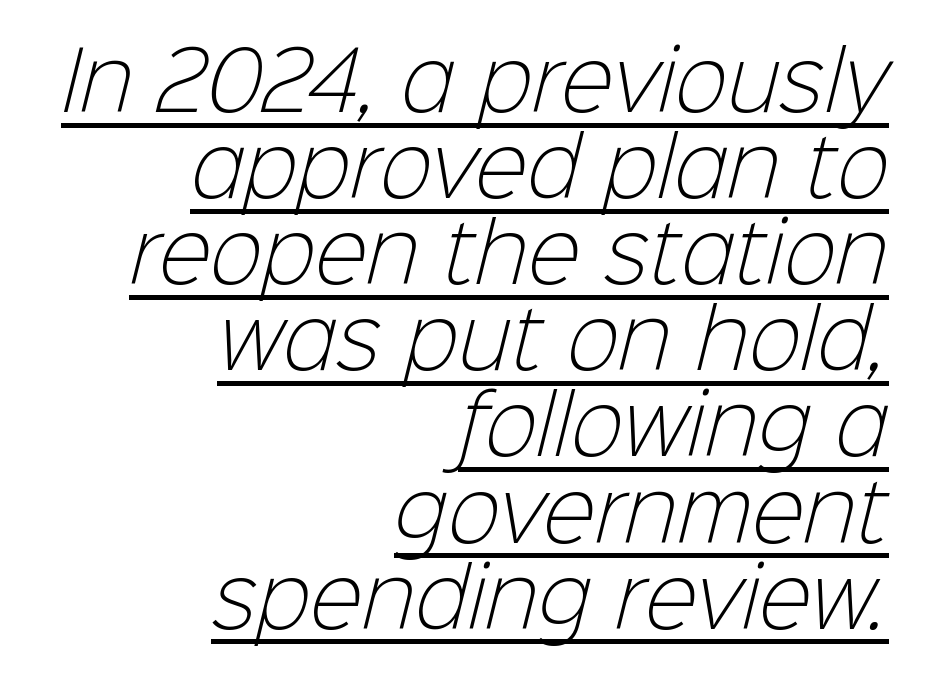
Q: Is the text bold? A: No.
Q: Is the typeface a serif or a sans-serif typeface? A: Sans-serif.
Q: Is the text underlined? A: Yes.
Q: How is the paragraph aligned? A: Right-aligned.
Q: Is the spacing between letters normal or unusually wide? A: Normal.
Q: Is the spacing between lines tight, normal or loose? A: Tight.
Q: Width (condensed, normal, or wide)? A: Normal.
Q: Stroke contrast? A: Low.
Q: x-height? A: Medium.
Q: Monospaced? A: No.
